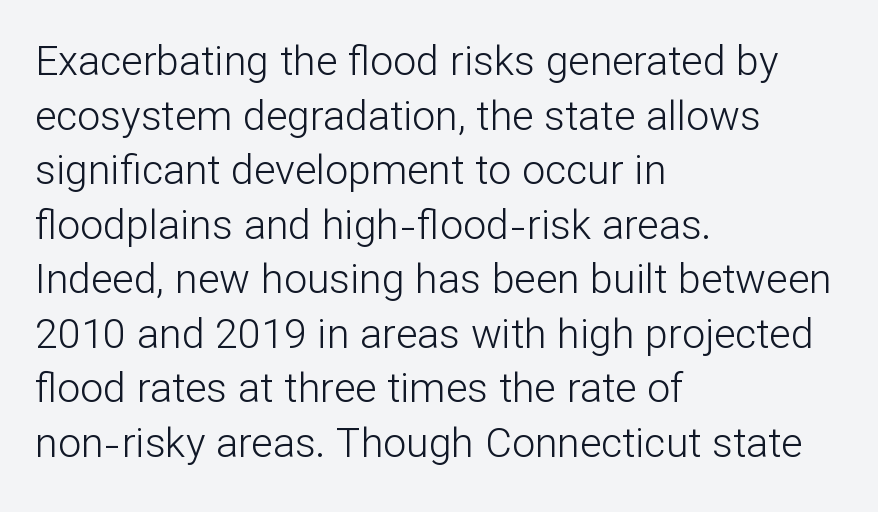
The image shows 41 px light sans-serif type, upright; set left-aligned, normal line spacing (1.33x), normal letter spacing, not underlined; low stroke contrast and a medium x-height.
